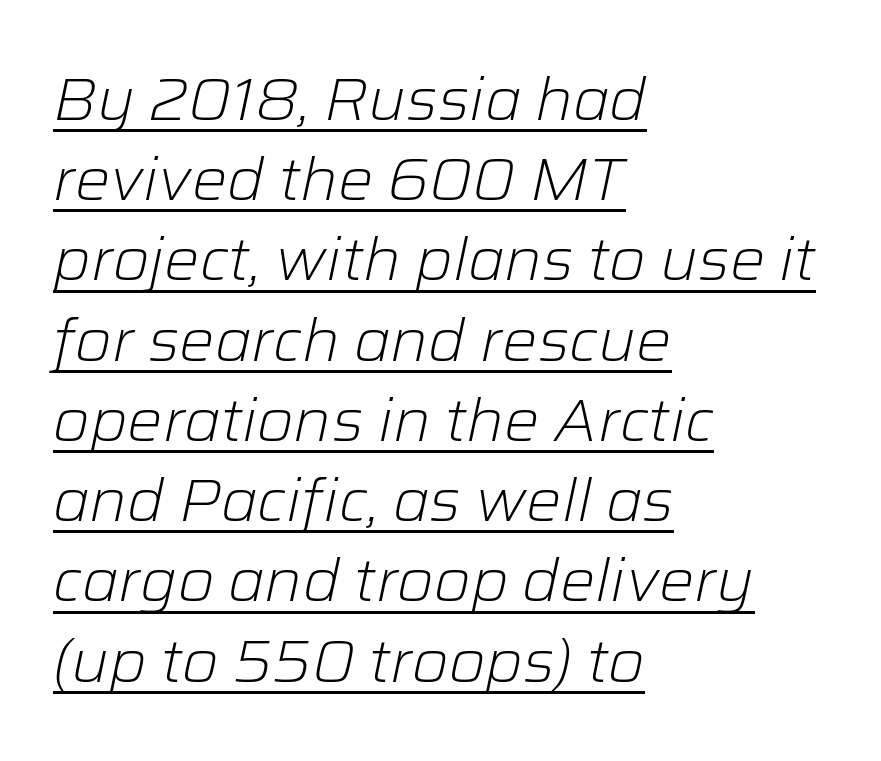
Q: Is the text bold? A: No.
Q: Is the text italic (slanted)? A: Yes, it leans right by about 12 degrees.
Q: Is the text underlined? A: Yes.
Q: How is the paragraph aligned? A: Left-aligned.
Q: Is the spacing between letters normal or unusually wide? A: Normal.
Q: Is the spacing between lines tight, normal or loose? A: Normal.
Q: Width (condensed, normal, or wide)? A: Normal.
Q: Stroke contrast? A: Low.
Q: x-height? A: Medium.
Q: Monospaced? A: No.
